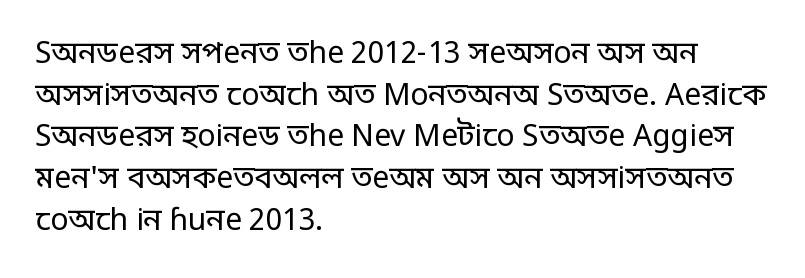
The strokes are not fattened; the text isn't bold. Character widths vary here, with narrow letters taking less room than wide ones. Nope, not italic — everything's standing straight. The letters carry no serifs — their stems end cleanly without finishing strokes. Clear beneath every line of the passage. Here the glyphs are tracked normally, forming tight word shapes.
